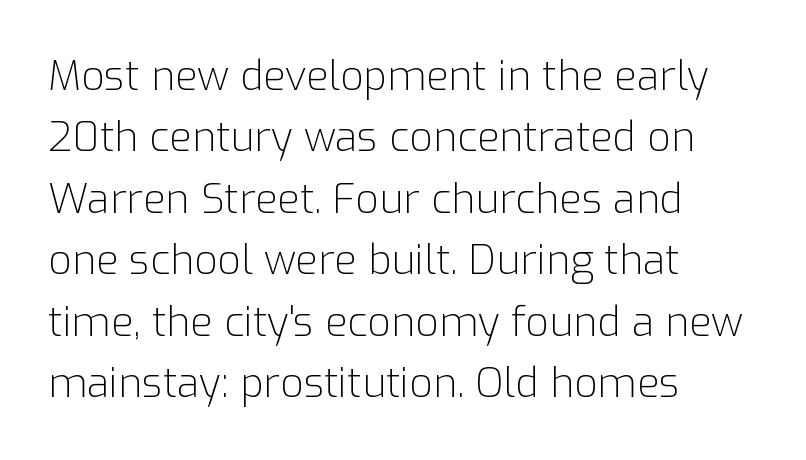
Q: Is the text bold? A: No.
Q: Is the text italic (slanted)? A: No, it is upright.
Q: Is the typeface a serif or a sans-serif typeface? A: Sans-serif.
Q: Is the text underlined? A: No.
Q: How is the paragraph aligned? A: Left-aligned.
Q: Is the spacing between letters normal or unusually wide? A: Normal.
Q: Is the spacing between lines tight, normal or loose? A: Normal.
Q: Width (condensed, normal, or wide)? A: Normal.
Q: Stroke contrast? A: Low.
Q: x-height? A: Medium.
Q: Monospaced? A: No.
